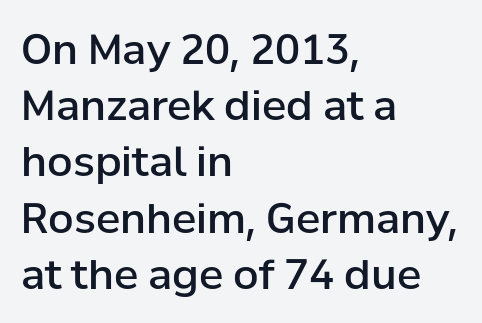
Font category for this specimen: sans-serif. The specimen reads as upright at a glance. Bold? Not quite — semibold, heavier than regular but stopping short. The zone under the glyphs is completely vacant. The rendering anchors every line to the left-hand side. The vertical gap from one line to the next is medium.
